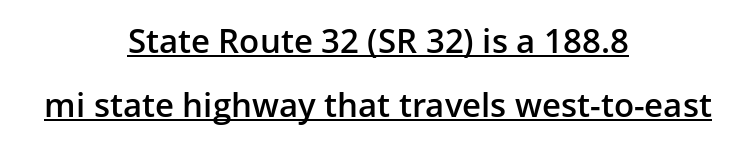
{"serif": "no", "italic": "no", "bold": "semi", "weight": "semibold", "width": "normal", "stroke_contrast": "low", "x_height": "medium", "monospaced": "no", "underline": "yes", "align": "center", "line_spacing": "loose", "line_spacing_ratio": 1.93, "letter_spacing": "normal", "letter_spacing_em": 0.0, "glyph_px": 33}
